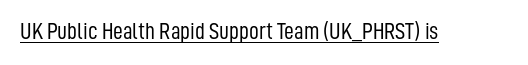
Underlined type. When letters stand straight like this, we call the style roman or upright. The line texture is even and compact thanks to regular tracking. The strokes carry an ordinary text weight at most.
